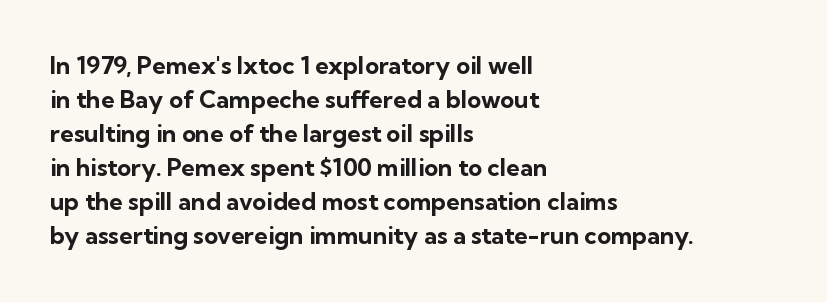
The passage shown stacks its lines at a standard gap. These lines keep a tight, regular rhythm from letter to letter. Descenders hang freely into open space. The sample has been set heavy, in full bold. Leftover space on each line is placed entirely after the last word. Nope, not italic — everything's standing straight.
